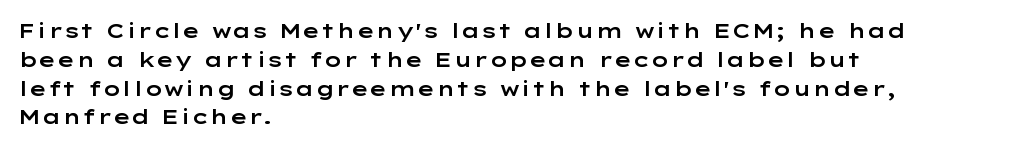
Default kerning and tracking; the words read as compact shapes. The type sits square on the baseline with zero lean. How would I describe the line gaps? Plain and ordinary. The zone under the glyphs is completely vacant. The lines are quadded left.
